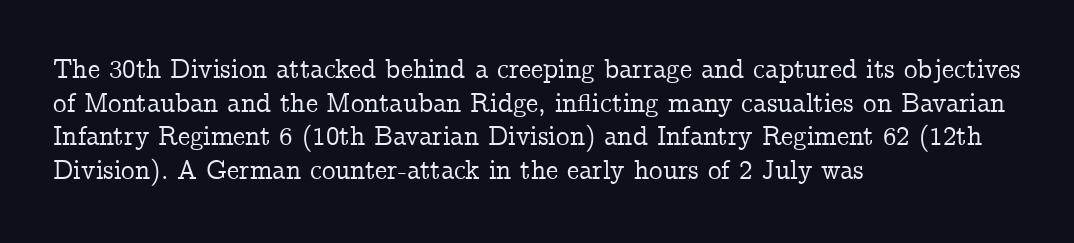
The image shows 27 px text type, upright; set left-aligned, normal line spacing (1.25x), normal letter spacing, not underlined.
